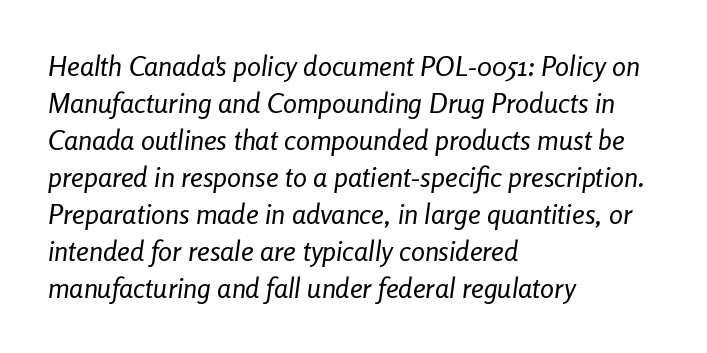
The image shows 28 px regular-weight, condensed type, italic (leaning right); set left-aligned, normal line spacing (1.32x), normal letter spacing, not underlined; low stroke contrast and a medium x-height.
